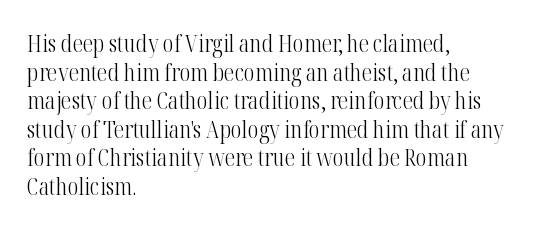
The image shows 23 px text type, upright; set left-aligned, line spacing 1.24x, normal letter spacing, not underlined.
